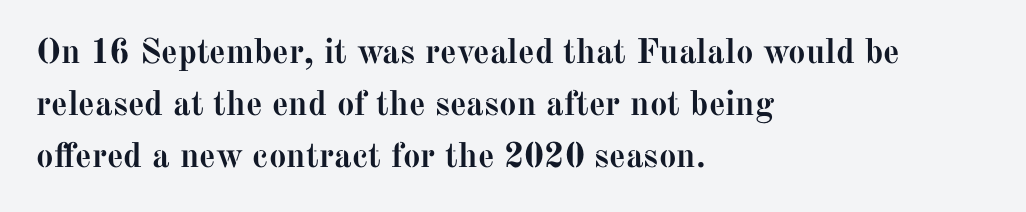
The lettering holds an erect, upright posture throughout. The rendering uses a moderate line-height, typical for paragraphs. The compositor pushed each line to the left boundary. Words float on clear page, feet unadorned. Here the glyphs are tracked normally, forming tight word shapes.
